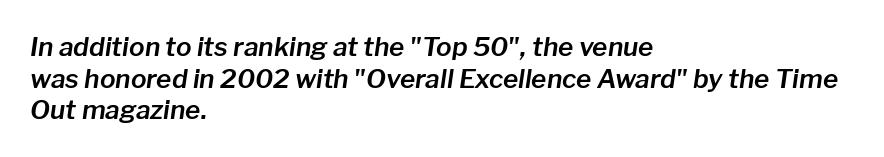
{"italic": "yes", "lean": "right", "slant_degrees": 8, "underline": "no", "align": "left", "line_spacing_ratio": 1.22, "letter_spacing": "normal", "letter_spacing_em": 0.0, "glyph_px": 26}
